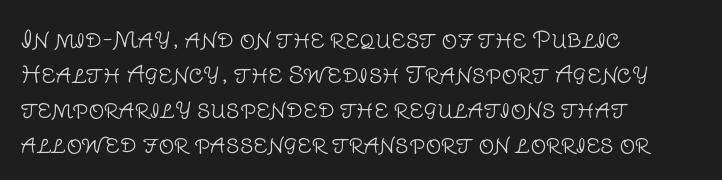
Q: Is the text bold? A: No.
Q: Is the text italic (slanted)? A: Yes.
Q: Is the text underlined? A: No.
Q: How is the paragraph aligned? A: Left-aligned.
Q: Is the spacing between letters normal or unusually wide? A: Normal.
Q: Is the spacing between lines tight, normal or loose? A: Normal.
